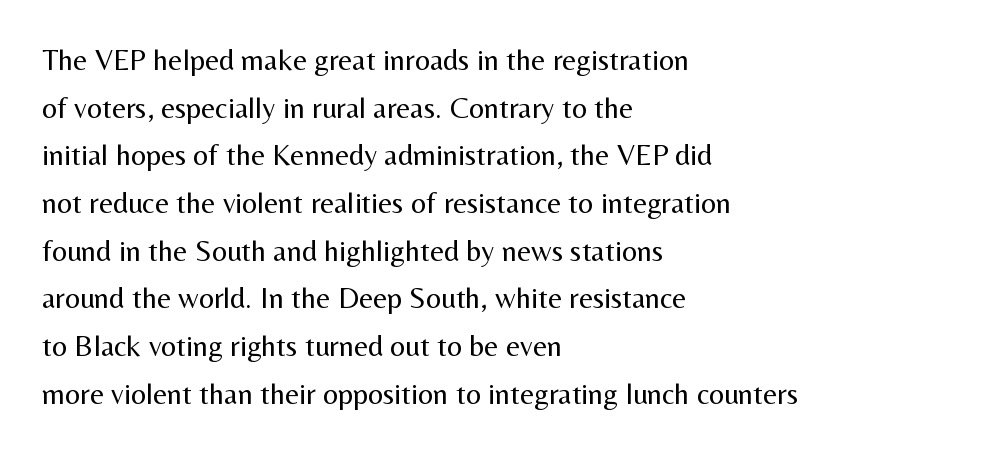
{"serif": "no", "italic": "no", "bold": "no", "weight": "regular", "width": "normal", "stroke_contrast": "medium", "x_height": "medium", "monospaced": "no", "underline": "no", "align": "left", "line_spacing": "normal", "line_spacing_ratio": 1.59, "letter_spacing": "normal", "letter_spacing_em": 0.0, "glyph_px": 30}
